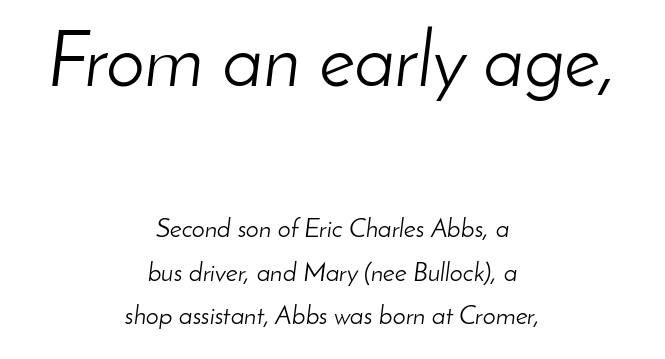
Q: Is the text bold? A: No.
Q: Is the text italic (slanted)? A: Yes, it leans right by about 8 degrees.
Q: Is the text underlined? A: No.
Q: How is the paragraph aligned? A: Centered.
Q: Is the spacing between letters normal or unusually wide? A: Normal.
Q: Is the spacing between lines tight, normal or loose? A: Normal.
Q: Which block of text is set in a larger size, the first (top) or the second (bottom)? A: The first (top) one.
Q: Width (condensed, normal, or wide)? A: Normal.
Q: Stroke contrast? A: Low.
Q: x-height? A: Small.
Q: Monospaced? A: No.
